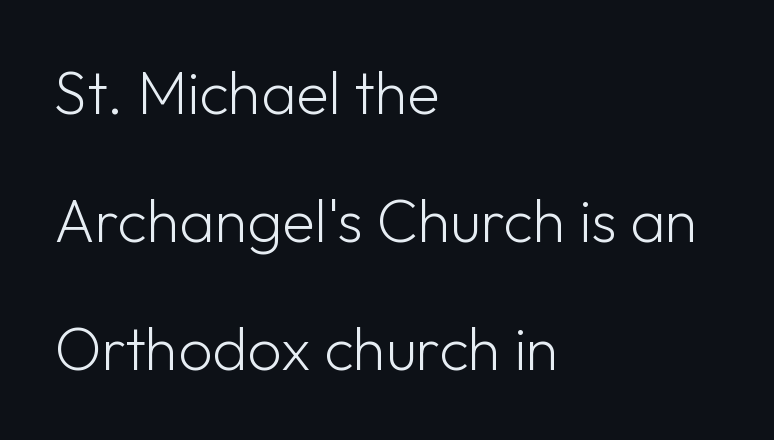
Q: Is the text bold? A: No.
Q: Is the text italic (slanted)? A: No, it is upright.
Q: Is the typeface a serif or a sans-serif typeface? A: Sans-serif.
Q: Is the text underlined? A: No.
Q: How is the paragraph aligned? A: Left-aligned.
Q: Is the spacing between letters normal or unusually wide? A: Normal.
Q: Is the spacing between lines tight, normal or loose? A: Loose.
Q: Width (condensed, normal, or wide)? A: Normal.
Q: Stroke contrast? A: Low.
Q: x-height? A: Medium.
Q: Monospaced? A: No.
